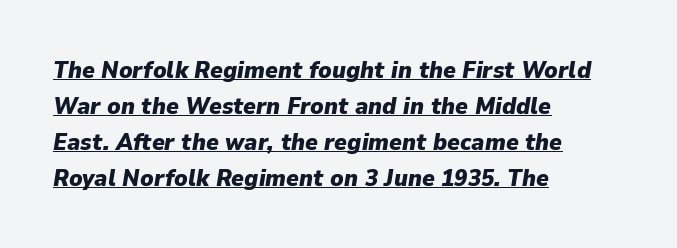
The sample's only ornament is a line tracing under the words. Alignment: flush left. The tracking reads as untouched default to a designer's eye. If you measured baseline to baseline, you'd find a middling distance. Characters are canted at an angle relative to the baseline's perpendicular.
